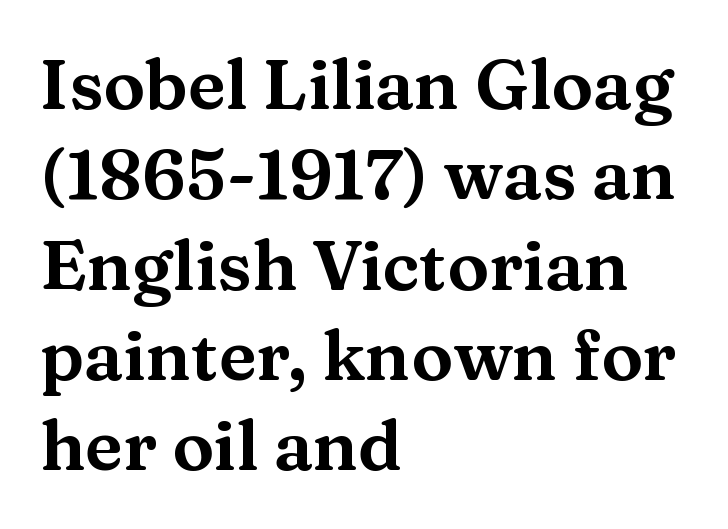
Visually the block forms a straight wall on the left and a jagged coastline on the right. Small tapered or slab feet sit at the stroke ends, so this counts as serif. Is this a fixed-width face? No — the glyphs have proportional, varying widths. The type is set solid horizontally, with unmodified tracking. Italic: no, the glyphs are upright roman.
